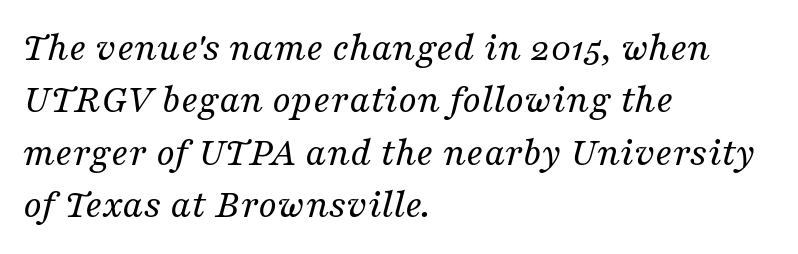
A bare baseline throughout the passage. Short and long lines alike share a common starting point at left. Nothing unusual about the tracking: characters are spaced as the font intends. Proportional: the letters do not fall into vertical columns. The line-height multiplier appears to be the usual default.
